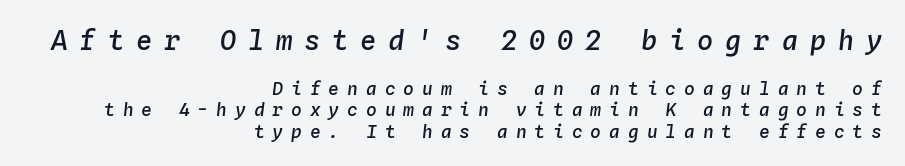
Style check: oblique. How are the letters spaced? Widely, with obvious added tracking. Typesetter's note — upper block bumped up in size, lower block left smaller. Honestly, there is no underline to notice here at all. The face used here is a semibold: visibly heavier than regular, lighter than bold.
